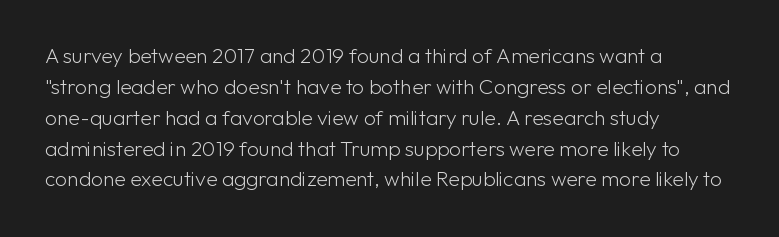
If you drew a line through each stem, it would be perfectly vertical. Leftover space on each line is placed entirely after the last word. The vertical gap from one line to the next is medium. The specimen omits any rule beneath the text block's lines.
